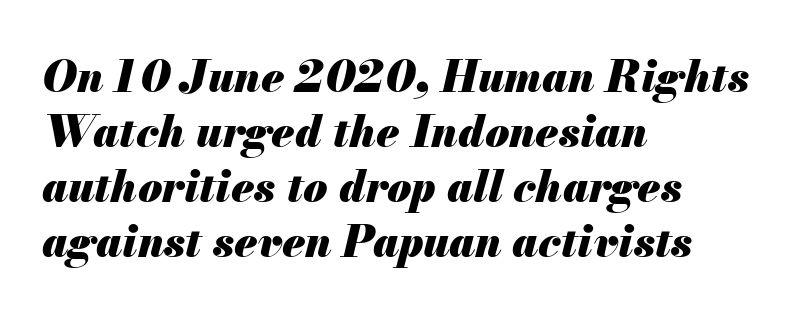
Q: Is the text bold? A: Yes.
Q: Is the text italic (slanted)? A: Yes, it leans right by about 13 degrees.
Q: Is the text underlined? A: No.
Q: How is the paragraph aligned? A: Left-aligned.
Q: Is the spacing between letters normal or unusually wide? A: Normal.
Q: Is the spacing between lines tight, normal or loose? A: Normal.
Q: Width (condensed, normal, or wide)? A: Normal.
Q: Stroke contrast? A: Medium.
Q: x-height? A: Small.
Q: Monospaced? A: No.
